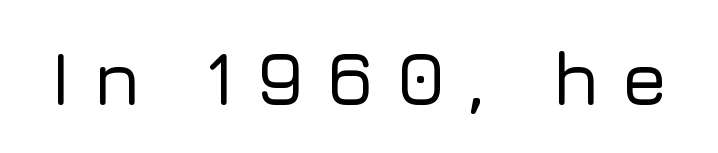
{"serif": "no", "italic": "no", "width": "normal", "stroke_contrast": "low", "x_height": "medium", "monospaced": "no", "underline": "no", "letter_spacing": "wide", "letter_spacing_em": 0.28, "glyph_px": 76}
